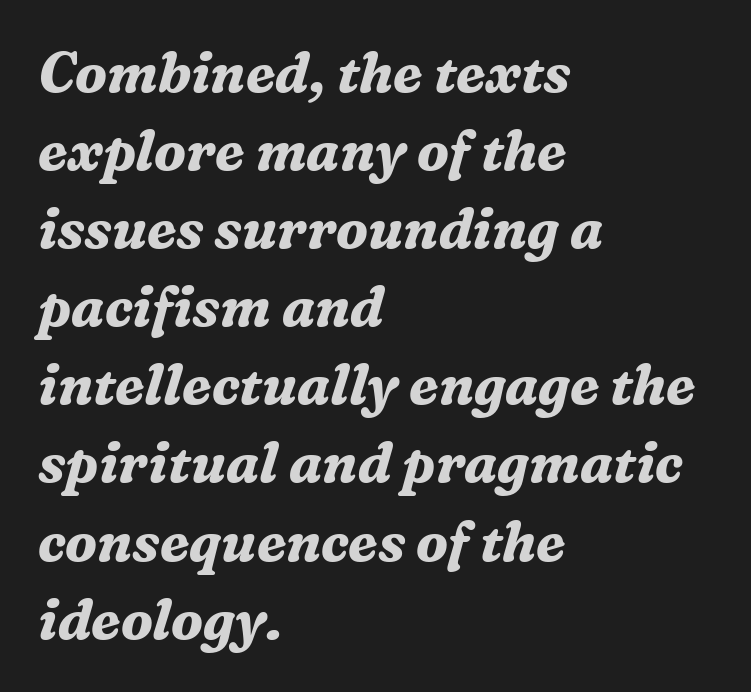
Q: Is the text bold? A: Yes.
Q: Is the text italic (slanted)? A: Yes, it leans right by about 16 degrees.
Q: Is the typeface a serif or a sans-serif typeface? A: Serif.
Q: Is the text underlined? A: No.
Q: How is the paragraph aligned? A: Left-aligned.
Q: Is the spacing between letters normal or unusually wide? A: Normal.
Q: Is the spacing between lines tight, normal or loose? A: Normal.
Q: Width (condensed, normal, or wide)? A: Normal.
Q: Stroke contrast? A: Medium.
Q: x-height? A: Medium.
Q: Monospaced? A: No.
